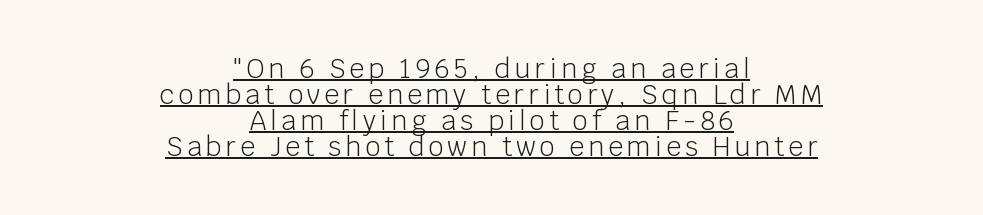
{"italic": "no", "bold": "no", "underline": "yes", "align": "center", "line_spacing": "tight", "line_spacing_ratio": 1.0, "glyph_px": 26}
